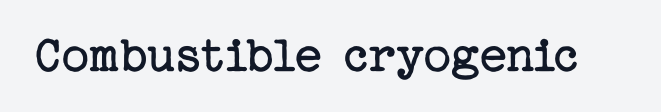
{"serif": "yes", "italic": "no", "bold": "no", "weight": "regular", "width": "normal", "stroke_contrast": "low", "x_height": "medium", "underline": "no", "letter_spacing": "normal", "letter_spacing_em": 0.0, "glyph_px": 54}
